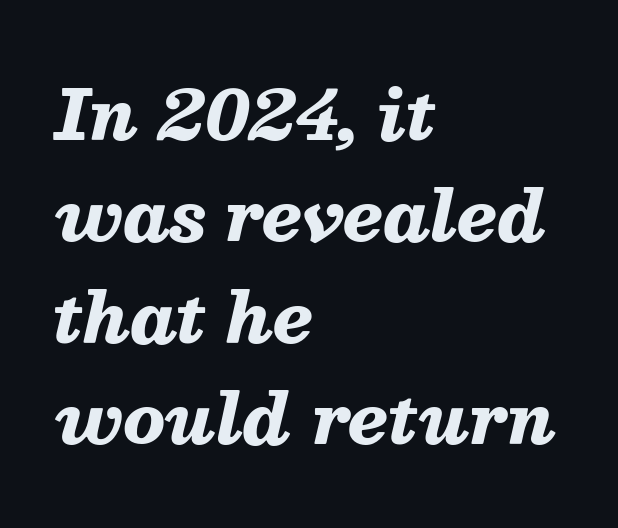
The image shows 68 px heavy type, italic (leaning right); set left-aligned, normal line spacing (1.49x), normal letter spacing, not underlined; medium stroke contrast and a medium x-height.
